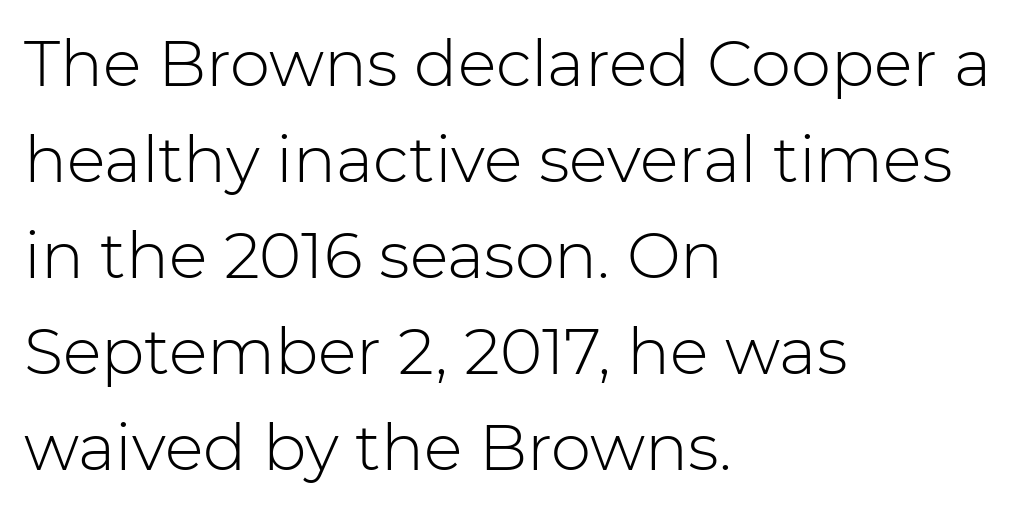
The passage shown is typed in a proportional face where columns would drift. The ragged edge is on the right, which tells us the setting is flush left. Glyph-to-glyph distance matches everyday printed text. Font category for this specimen: sans-serif. Notice how descenders clear the ascenders below comfortably — that's standard leading. Compared with a typical body face, this is equally light or lighter still.
